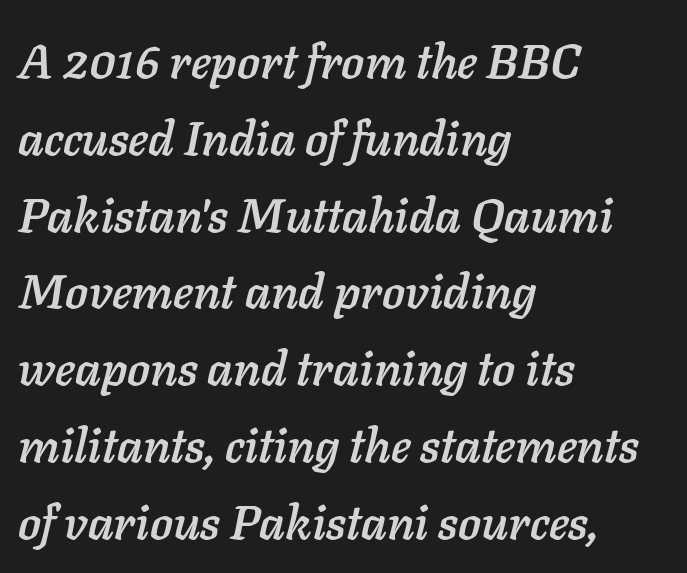
Q: Is the text italic (slanted)? A: Yes, it leans right by about 11 degrees.
Q: Is the text underlined? A: No.
Q: How is the paragraph aligned? A: Left-aligned.
Q: Is the spacing between letters normal or unusually wide? A: Normal.
Q: Is the spacing between lines tight, normal or loose? A: Normal.
Q: Width (condensed, normal, or wide)? A: Normal.
Q: Stroke contrast? A: Low.
Q: x-height? A: Medium.
Q: Monospaced? A: No.
